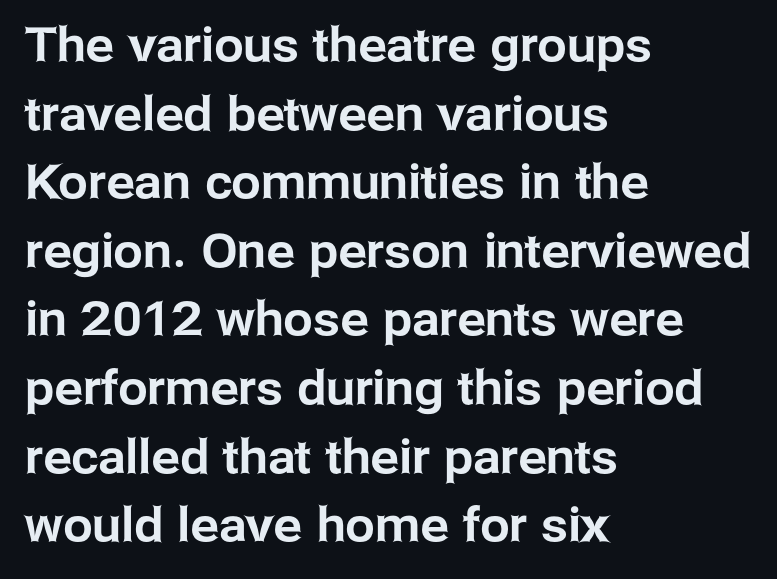
{"serif": "no", "italic": "no", "width": "normal", "stroke_contrast": "low", "x_height": "medium", "monospaced": "no", "underline": "no", "align": "left", "line_spacing": "normal", "line_spacing_ratio": 1.46, "letter_spacing": "normal", "letter_spacing_em": 0.0, "glyph_px": 47}
